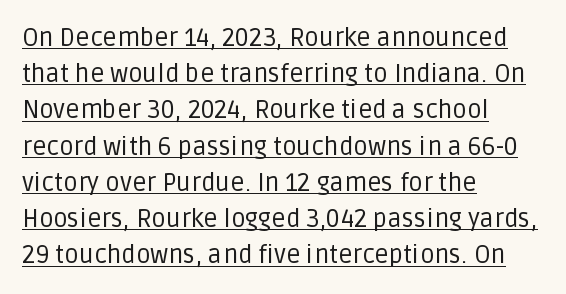
Every stem runs plumb, perpendicular to the baseline. You can see a thin bar hugging the bottom of the glyphs. The rendering keeps characters at their native spacing. A classic flush-left, rag-right setting is used for this passage.
